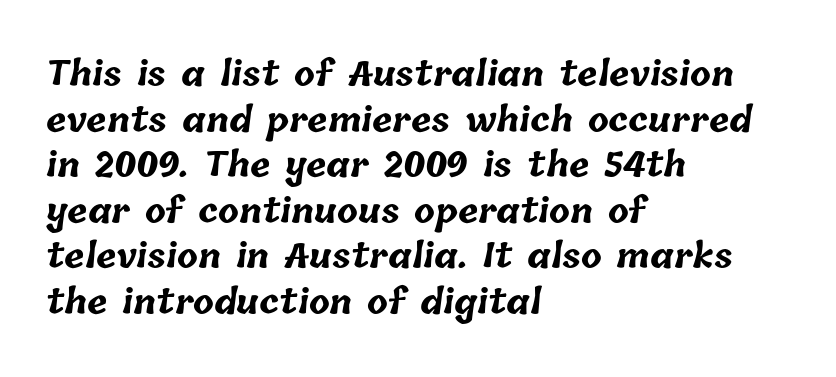
The image shows 34 px bold type; set left-aligned, normal line spacing (1.34x), normal letter spacing, not underlined; low stroke contrast and a medium x-height.
